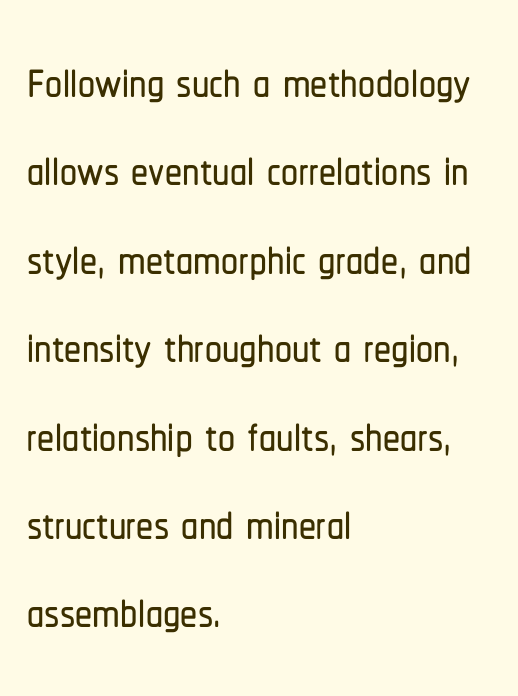
Q: Is the text italic (slanted)? A: No, it is upright.
Q: Is the typeface a serif or a sans-serif typeface? A: Sans-serif.
Q: Is the text underlined? A: No.
Q: How is the paragraph aligned? A: Left-aligned.
Q: Is the spacing between letters normal or unusually wide? A: Normal.
Q: Is the spacing between lines tight, normal or loose? A: Normal.
Q: Width (condensed, normal, or wide)? A: Condensed.
Q: Stroke contrast? A: Low.
Q: x-height? A: Medium.
Q: Monospaced? A: No.
